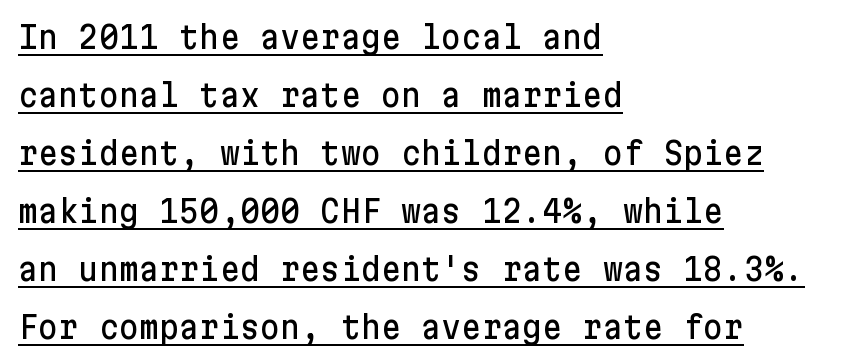
{"serif": "no", "italic": "no", "width": "normal", "stroke_contrast": "low", "x_height": "medium", "underline": "yes", "align": "left", "line_spacing_ratio": 1.87, "letter_spacing": "normal", "letter_spacing_em": 0.0, "glyph_px": 31}
